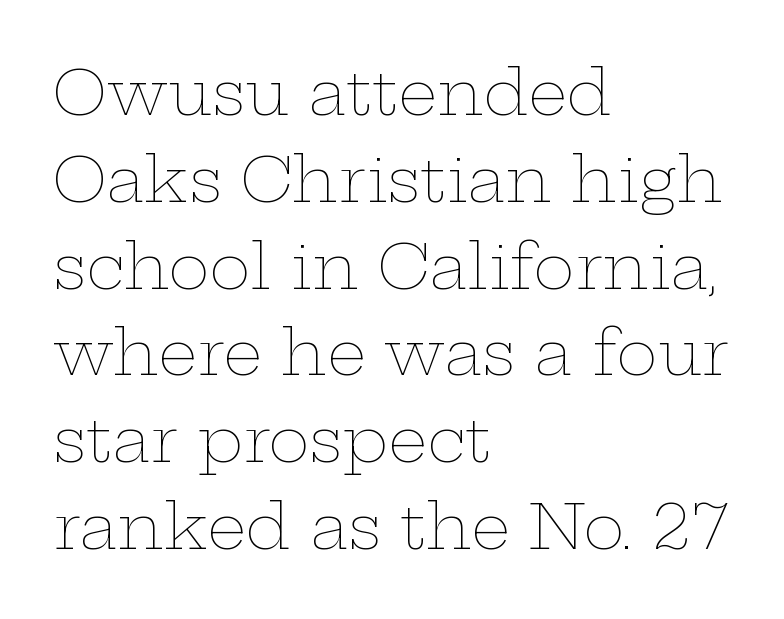
The image shows 62 px thin, wide type, upright; set left-aligned, normal line spacing (1.4x), normal letter spacing, not underlined; low stroke contrast and a medium x-height.
